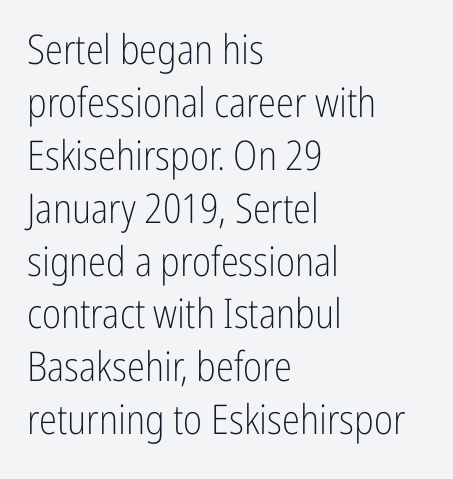
The image shows 41 px light, condensed sans-serif type, upright; set left-aligned, normal line spacing (1.29x), normal letter spacing, not underlined; low stroke contrast and a medium x-height.
